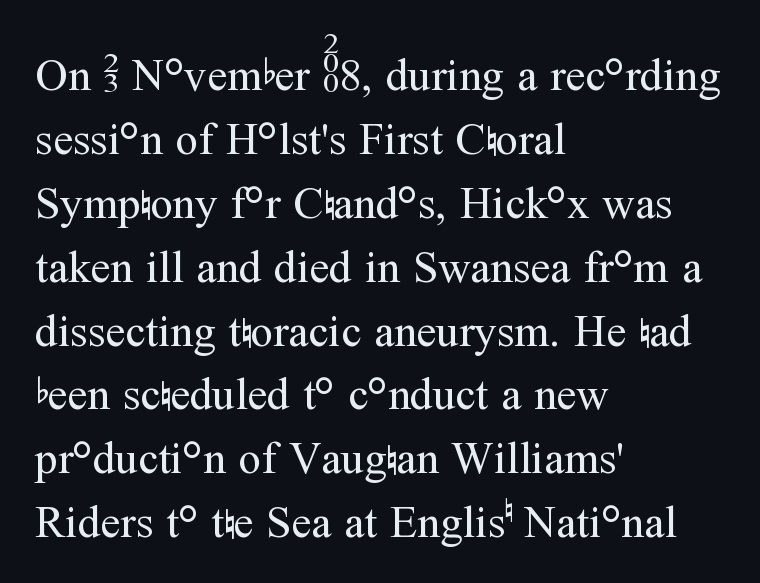
No chunkiness to these letters — they're not bold. The line-height multiplier appears to be the usual default. Each letter's strokes conclude with small projecting serifs. Is this a fixed-width face? No — the glyphs have proportional, varying widths. Layout note: lines flush left. Posture: vertical.
